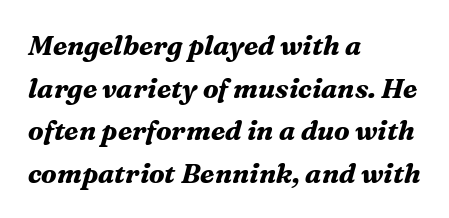
Baseline-to-baseline distance is the conventional proportion of letter height. This rendering features lettering with no underline. No extra tracking has been applied to these lines. This sample uses an oblique cut, with every glyph tilted off the vertical. Where is the straight margin? On the left. Plenty of ink on the page — the face is bold.
